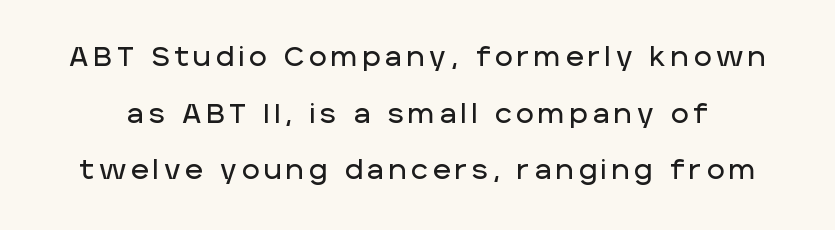
The image shows 27 px text type, upright; set loose line spacing (2.1x), not underlined.
